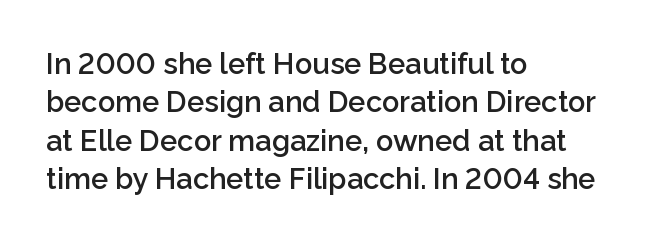
Q: Is the text bold? A: Semi-bold.
Q: Is the text italic (slanted)? A: No, it is upright.
Q: Is the typeface a serif or a sans-serif typeface? A: Sans-serif.
Q: Is the text underlined? A: No.
Q: How is the paragraph aligned? A: Left-aligned.
Q: Is the spacing between letters normal or unusually wide? A: Normal.
Q: Is the spacing between lines tight, normal or loose? A: Normal.
Q: Width (condensed, normal, or wide)? A: Normal.
Q: Stroke contrast? A: Low.
Q: x-height? A: Medium.
Q: Monospaced? A: No.
